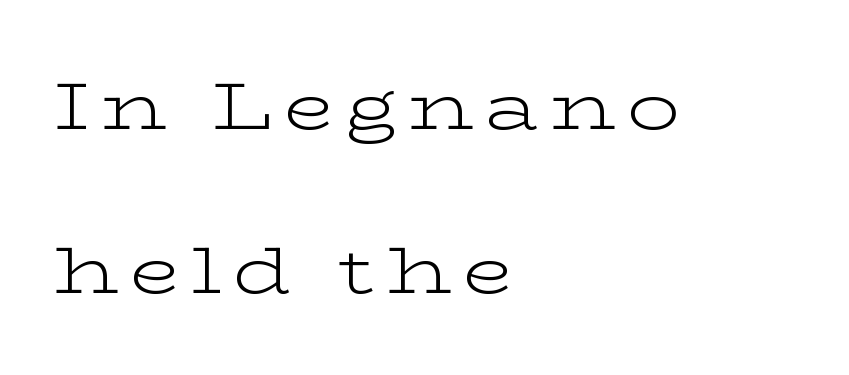
Q: Is the text bold? A: No.
Q: Is the text italic (slanted)? A: No, it is upright.
Q: Is the typeface a serif or a sans-serif typeface? A: Serif.
Q: Is the text underlined? A: No.
Q: How is the paragraph aligned? A: Left-aligned.
Q: Is the spacing between lines tight, normal or loose? A: Loose.
Q: Width (condensed, normal, or wide)? A: Wide.
Q: Stroke contrast? A: Low.
Q: x-height? A: Medium.
Q: Monospaced? A: No.
